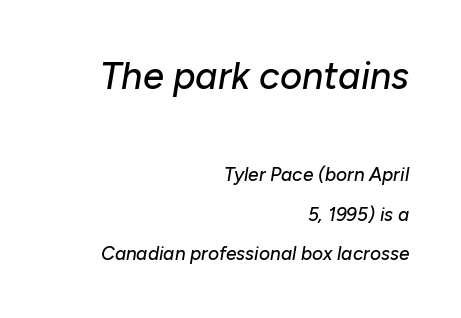
Size contrast runs from large at the top to small at the bottom. Descenders are the only things crossing below the line. The vertical gap from one line to the next is large. Line endings align vertically; line beginnings do not.
